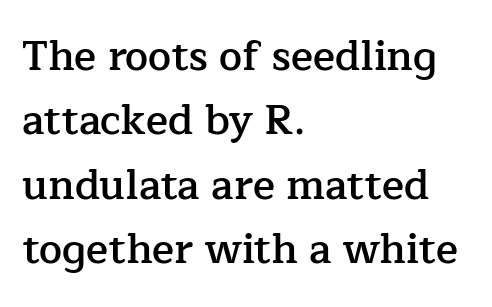
The image shows 41 px semibold serif type, upright; set left-aligned, normal line spacing (1.57x), normal letter spacing, not underlined; low stroke contrast and a medium x-height.
